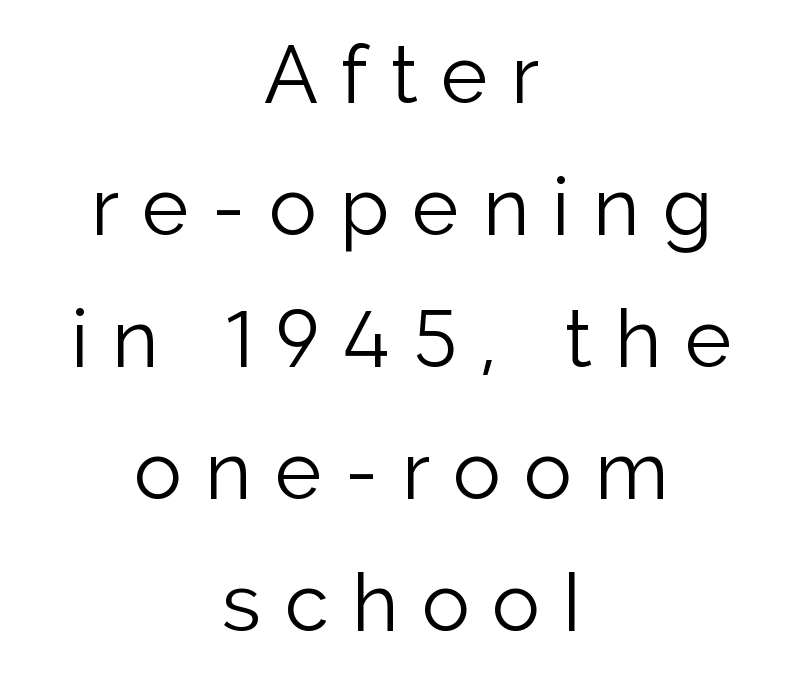
{"serif": "no", "italic": "no", "bold": "no", "weight": "light", "width": "normal", "stroke_contrast": "low", "x_height": "medium", "monospaced": "no", "underline": "no", "align": "center", "line_spacing": "normal", "line_spacing_ratio": 1.65, "letter_spacing": "wide", "letter_spacing_em": 0.29, "glyph_px": 80}
